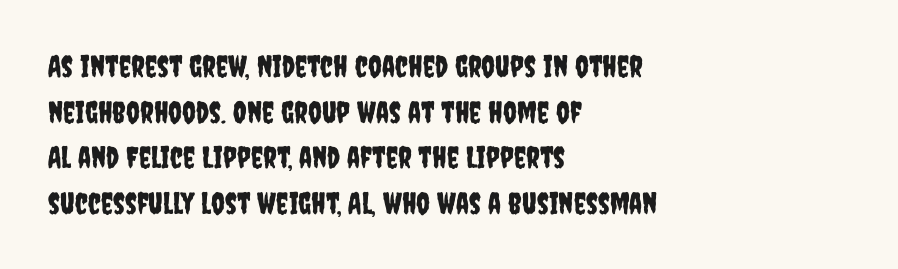
{"serif": "no", "italic": "no", "width": "condensed", "stroke_contrast": "low", "x_height": "large", "monospaced": "no", "underline": "no", "align": "left", "line_spacing": "normal", "line_spacing_ratio": 1.52, "letter_spacing": "normal", "letter_spacing_em": 0.0, "glyph_px": 30}
